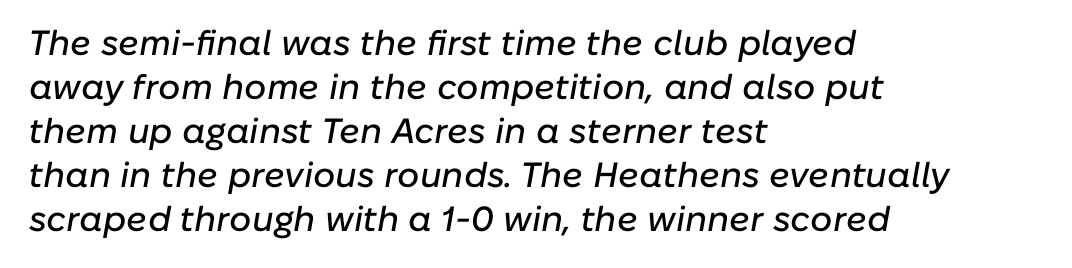
These lines were composed using italics. Each letter keeps its own natural width here, so spacing adapts to shape. Leftover space on each line is placed entirely after the last word. Just letters on the line, the space beneath them empty. The rendering keeps characters at their native spacing.
